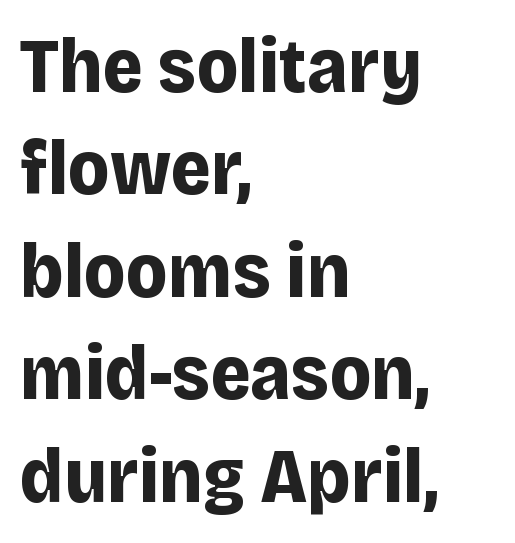
Grotesque or geometric, the face here clearly has no serifs. There is no visible air inserted between adjacent glyphs. The leading is moderate, giving the passage an even texture. The passage shown is emphatically bold.
